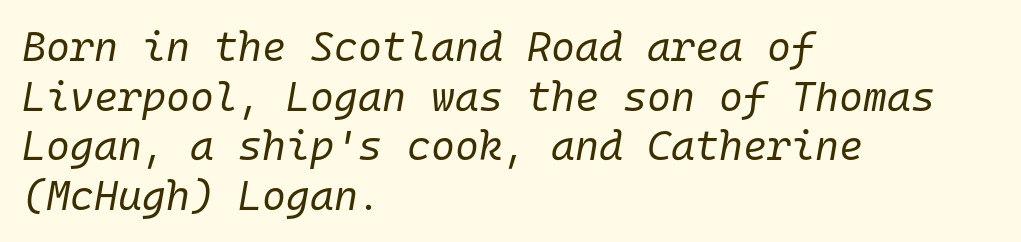
Q: Is the text bold? A: No.
Q: Is the text italic (slanted)? A: Yes, it leans right by about 10 degrees.
Q: Is the text underlined? A: No.
Q: How is the paragraph aligned? A: Left-aligned.
Q: Is the spacing between letters normal or unusually wide? A: Normal.
Q: Width (condensed, normal, or wide)? A: Normal.
Q: Stroke contrast? A: Low.
Q: x-height? A: Medium.
Q: Monospaced? A: Yes.
